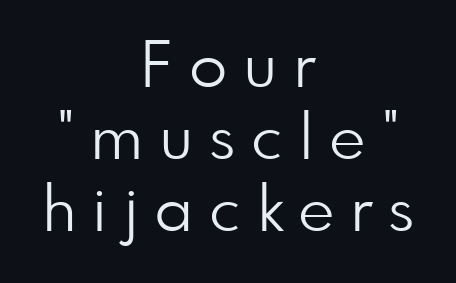
The image shows 63 px light sans-serif type, upright; set centered, tight line spacing (1.14x), unusually wide letter spacing (+0.25 em), not underlined; low stroke contrast and a small x-height.
